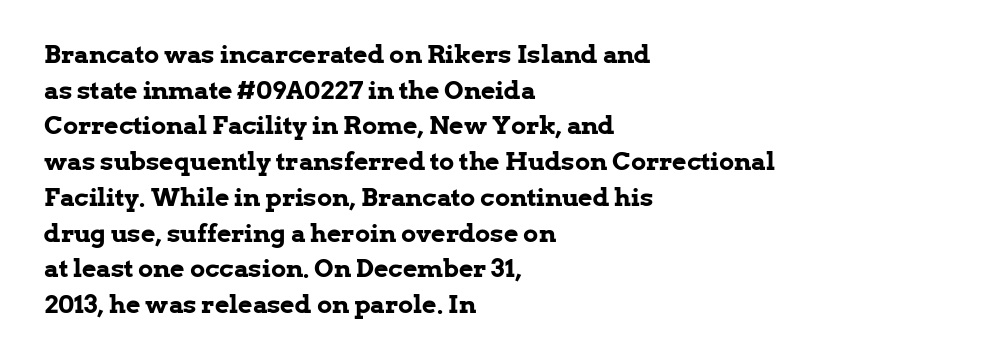
Q: Is the text bold? A: Yes.
Q: Is the text italic (slanted)? A: No, it is upright.
Q: Is the text underlined? A: No.
Q: How is the paragraph aligned? A: Left-aligned.
Q: Is the spacing between letters normal or unusually wide? A: Normal.
Q: Is the spacing between lines tight, normal or loose? A: Normal.
